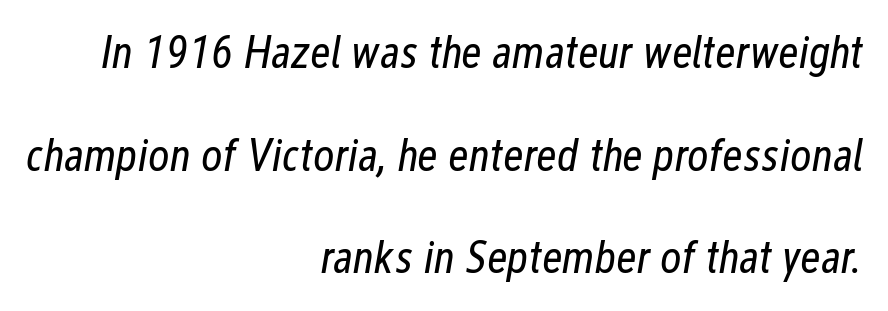
This rendering features lettering with no underline. A great deal of white space separates one row of letters from the next. Slanted lettering throughout. On a weight scale, this lands at 450 or below. Words appear dense and cohesive because spacing is normal. Layout note: lines flush right.
